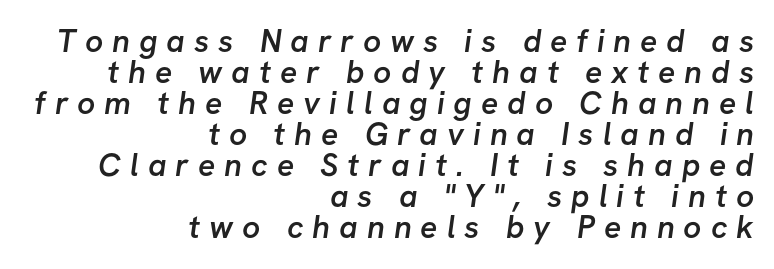
The font family rendered here belongs to the sans-serif group. Observe the wide spacing: letters keep a clear distance from each other. Moderately thickened strokes mark this as semibold type. These lines are set flush right with a ragged left edge.
